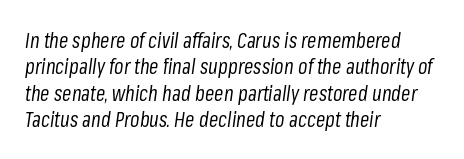
The image shows 21 px text type, italic (leaning right); set left-aligned, normal line spacing (1.26x), normal letter spacing, not underlined.
